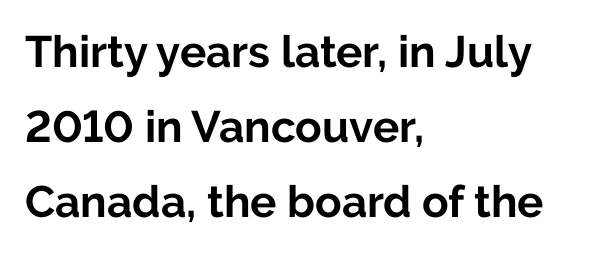
Q: Is the text bold? A: Yes.
Q: Is the text italic (slanted)? A: No, it is upright.
Q: Is the typeface a serif or a sans-serif typeface? A: Sans-serif.
Q: Is the text underlined? A: No.
Q: How is the paragraph aligned? A: Left-aligned.
Q: Is the spacing between letters normal or unusually wide? A: Normal.
Q: Width (condensed, normal, or wide)? A: Normal.
Q: Stroke contrast? A: Low.
Q: x-height? A: Medium.
Q: Monospaced? A: No.
